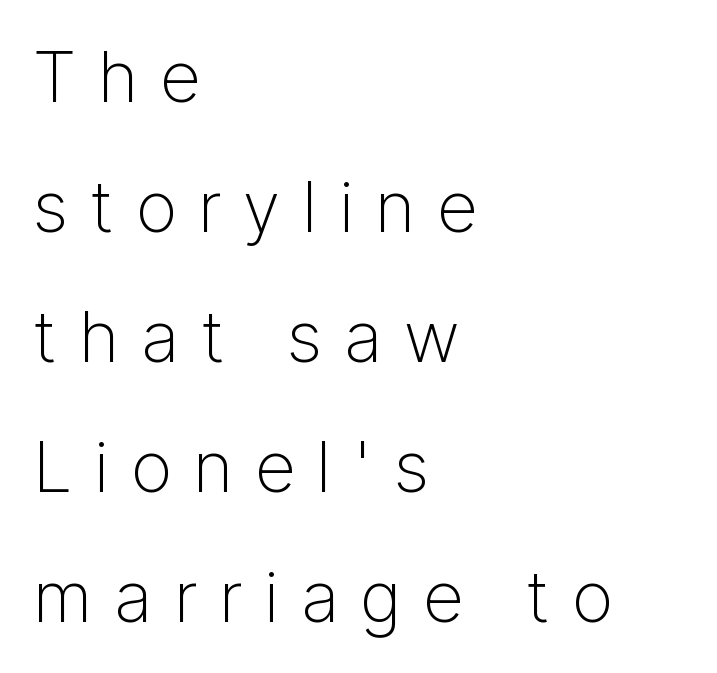
Q: Is the text bold? A: No.
Q: Is the text italic (slanted)? A: No, it is upright.
Q: Is the typeface a serif or a sans-serif typeface? A: Sans-serif.
Q: Is the text underlined? A: No.
Q: How is the paragraph aligned? A: Left-aligned.
Q: Is the spacing between letters normal or unusually wide? A: Unusually wide.
Q: Width (condensed, normal, or wide)? A: Normal.
Q: Stroke contrast? A: Low.
Q: x-height? A: Medium.
Q: Monospaced? A: No.
